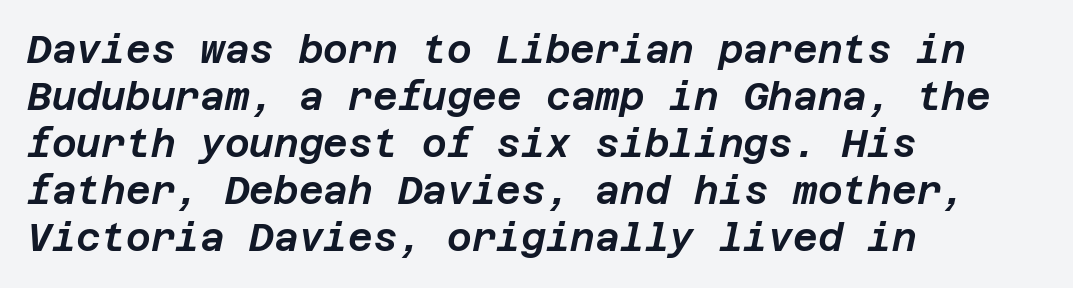
{"italic": "yes", "lean": "right", "slant_degrees": 12, "width": "normal", "stroke_contrast": "low", "x_height": "large", "underline": "no", "align": "left", "line_spacing_ratio": 1.24, "letter_spacing": "normal", "letter_spacing_em": 0.0, "glyph_px": 38}
